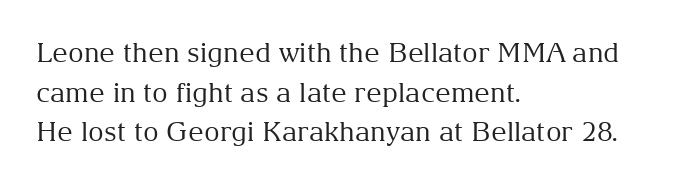
The image shows 27 px text type, upright; set left-aligned, normal line spacing (1.47x), normal letter spacing, not underlined.
